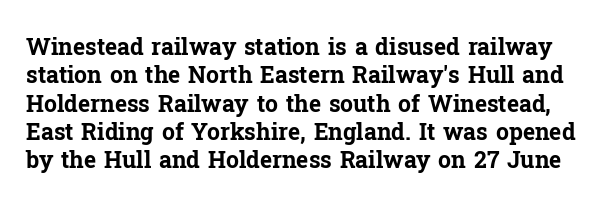
{"italic": "no", "bold": "yes", "underline": "no", "line_spacing_ratio": 1.23, "letter_spacing": "normal", "letter_spacing_em": 0.0, "glyph_px": 23}
